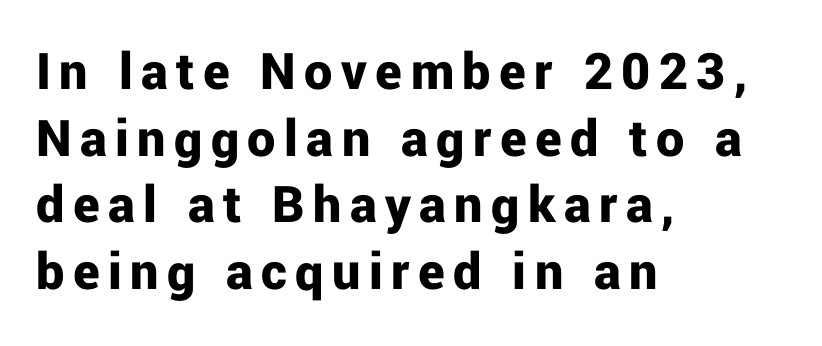
Rendered with straight, roman letterforms. Descender tails drop into unmarked territory. Nothing sits at the stroke ends, so this counts as sans-serif. Stroke thickness is high; the sample reads as a true bold. Short and long lines alike share a common starting point at left. Looks like regular typesetting: each glyph gets only the width it needs.
